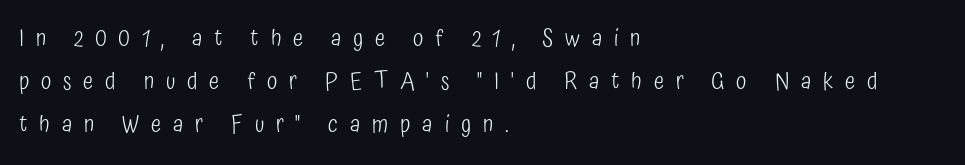
{"italic": "no", "bold": "no", "underline": "no", "align": "left", "line_spacing_ratio": 1.8, "letter_spacing": "wide", "letter_spacing_em": 0.49, "glyph_px": 24}
